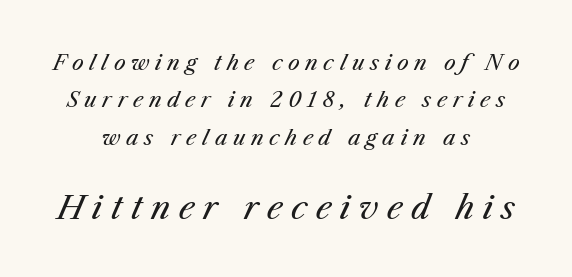
The image shows 32 px regular-weight type, italic (leaning right); set centered, line spacing 1.78x, unusually wide letter spacing (+0.27 em), not underlined; the second (bottom) block is 1.52x larger; medium stroke contrast and a medium x-height.
